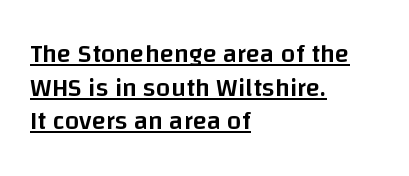
The image shows 26 px text type, upright; set left-aligned, normal line spacing (1.29x), normal letter spacing, underlined.
